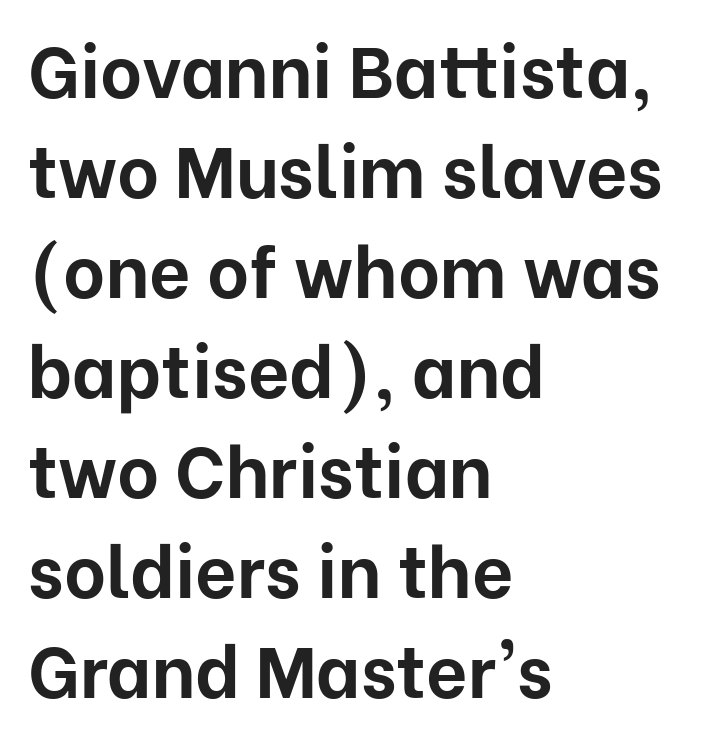
This sample uses an upright cut, with every glyph sitting square on the baseline. Line starts are locked; line ends wander. Set as a true bold cut, around the 700 mark. Regarding serifs, this sample does without them. Is this a fixed-width face? No — the glyphs have proportional, varying widths.
